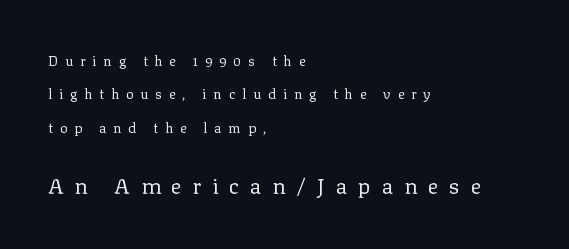
{"italic": "no", "bold": "no", "underline": "no", "align": "left", "line_spacing": "loose", "line_spacing_ratio": 2.39, "letter_spacing": "wide", "letter_spacing_em": 0.49, "larger_block": "second", "size_ratio": 1.57, "glyph_px": 22}
